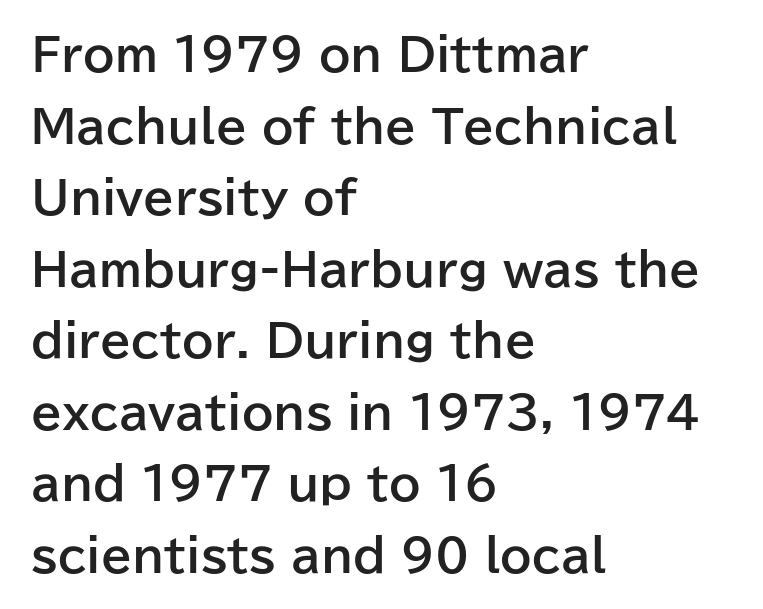
Q: Is the text bold? A: Yes.
Q: Is the text italic (slanted)? A: No, it is upright.
Q: Is the typeface a serif or a sans-serif typeface? A: Sans-serif.
Q: Is the text underlined? A: No.
Q: How is the paragraph aligned? A: Left-aligned.
Q: Is the spacing between letters normal or unusually wide? A: Normal.
Q: Is the spacing between lines tight, normal or loose? A: Normal.
Q: Width (condensed, normal, or wide)? A: Normal.
Q: Stroke contrast? A: Low.
Q: x-height? A: Medium.
Q: Monospaced? A: No.
